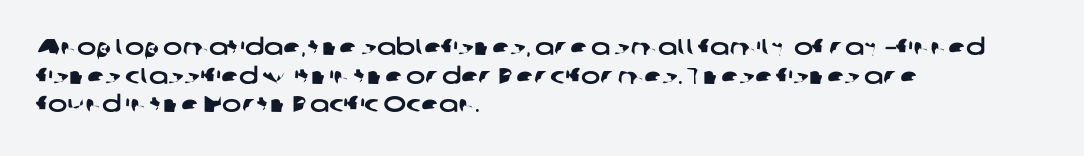
The image shows 23 px text type; set left-aligned, normal line spacing (1.25x), normal letter spacing, not underlined.
